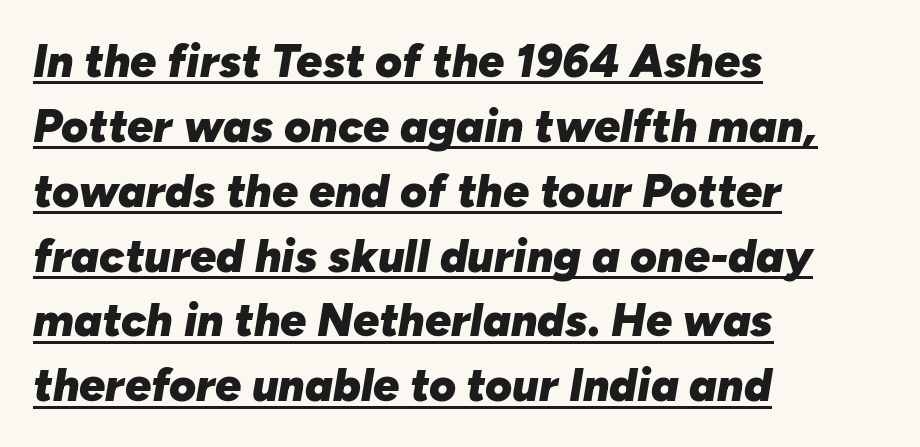
One glance says typical: line gaps are just what's usual. Check the space under the baseline: a stroke is drawn there. The text carries the slant typical of an italic or oblique font. Strong, thick strokes mark this as bold type.
